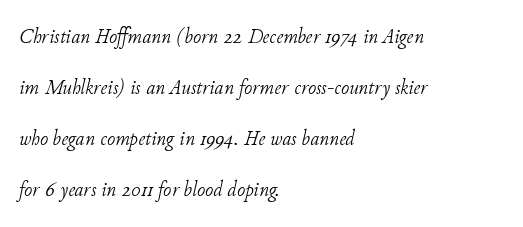
{"italic": "yes", "lean": "right", "slant_degrees": 11, "bold": "no", "underline": "no", "align": "left", "line_spacing": "loose", "line_spacing_ratio": 2.32, "letter_spacing": "normal", "letter_spacing_em": 0.0, "glyph_px": 22}
